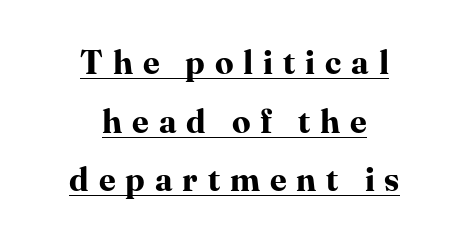
The image shows 33 px bold serif type, upright; set centered, line spacing 1.78x, unusually wide letter spacing (+0.3 em), underlined; high stroke contrast and a medium x-height.
